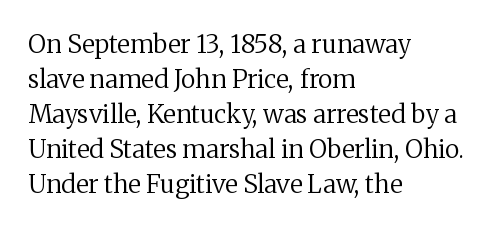
Nobody drew a line under any word here. The passage is arranged the way most books set body copy — flush left. Is the stroke heavy? The answer is a plain regular-or-lighter. Nobody touched the tracking dial on this one. A roman cut, with each character standing at attention. The space between consecutive lines is moderate.
